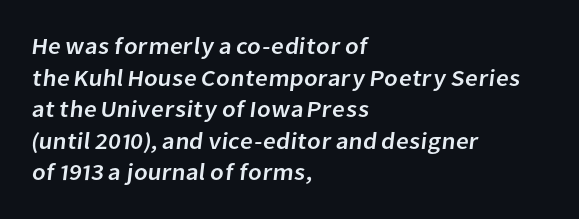
Q: Is the text underlined? A: No.
Q: How is the paragraph aligned? A: Left-aligned.
Q: Is the spacing between letters normal or unusually wide? A: Normal.
Q: Is the spacing between lines tight, normal or loose? A: Normal.
